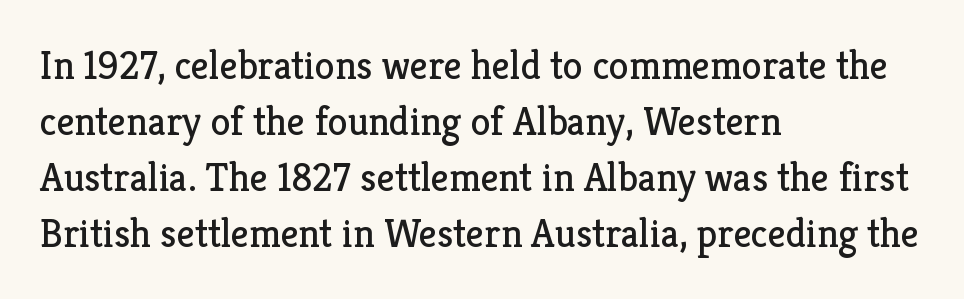
Q: Is the text bold? A: No.
Q: Is the text italic (slanted)? A: No, it is upright.
Q: Is the typeface a serif or a sans-serif typeface? A: Serif.
Q: Is the text underlined? A: No.
Q: How is the paragraph aligned? A: Left-aligned.
Q: Is the spacing between letters normal or unusually wide? A: Normal.
Q: Is the spacing between lines tight, normal or loose? A: Normal.
Q: Width (condensed, normal, or wide)? A: Normal.
Q: Stroke contrast? A: Low.
Q: x-height? A: Medium.
Q: Monospaced? A: No.
